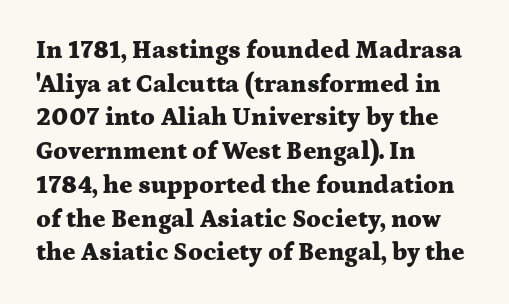
{"italic": "no", "bold": "yes", "underline": "no", "align": "left", "line_spacing": "normal", "line_spacing_ratio": 1.35, "letter_spacing": "normal", "letter_spacing_em": 0.0, "glyph_px": 25}
